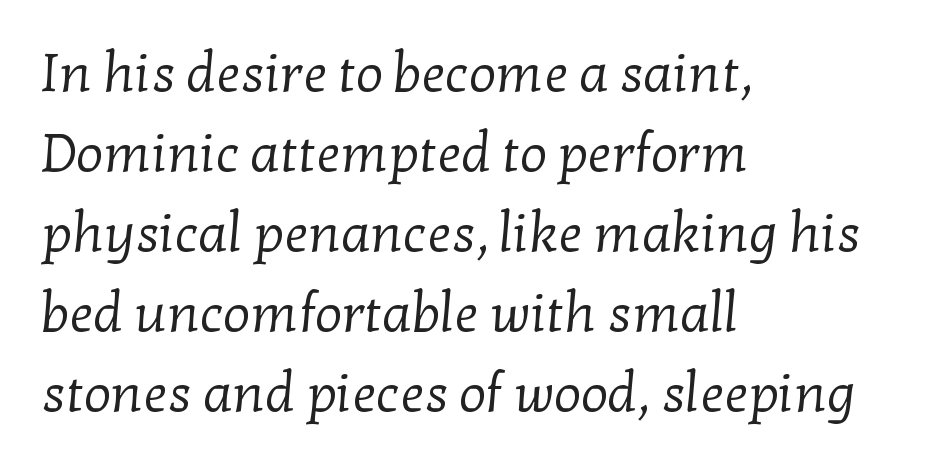
The image shows 54 px regular-weight serif type; set left-aligned, normal line spacing (1.48x), normal letter spacing, not underlined; low stroke contrast and a medium x-height.
